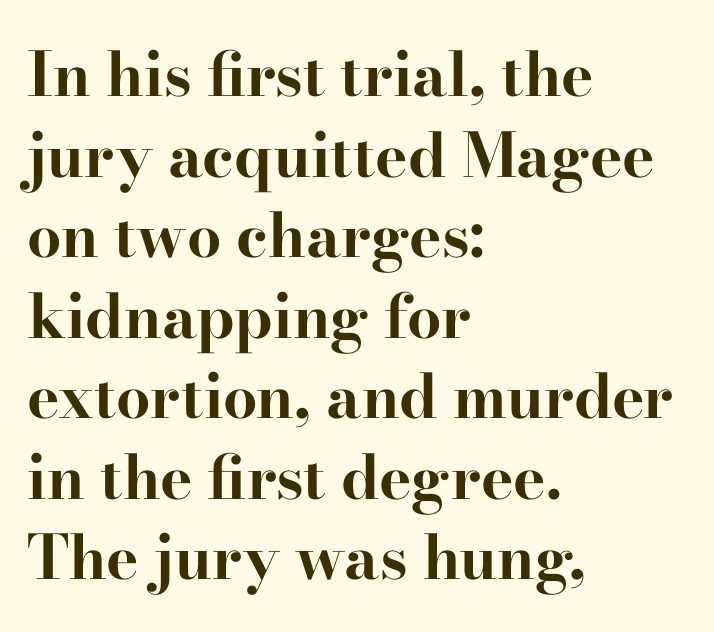
Q: Is the text bold? A: Yes.
Q: Is the text italic (slanted)? A: No, it is upright.
Q: Is the typeface a serif or a sans-serif typeface? A: Serif.
Q: Is the text underlined? A: No.
Q: How is the paragraph aligned? A: Left-aligned.
Q: Is the spacing between letters normal or unusually wide? A: Normal.
Q: Is the spacing between lines tight, normal or loose? A: Normal.
Q: Width (condensed, normal, or wide)? A: Wide.
Q: Stroke contrast? A: High.
Q: x-height? A: Small.
Q: Monospaced? A: No.
